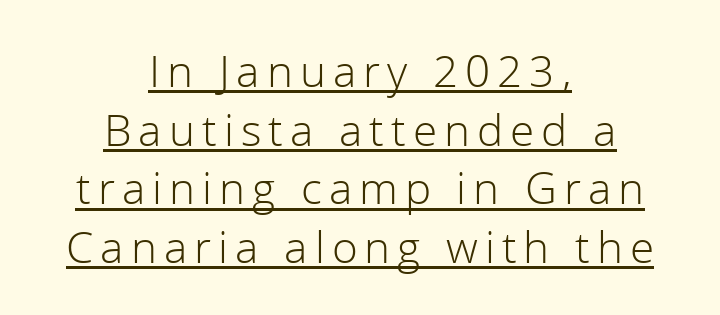
{"serif": "no", "italic": "no", "bold": "no", "weight": "light", "width": "normal", "x_height": "medium", "monospaced": "no", "underline": "yes", "align": "center", "line_spacing": "normal", "line_spacing_ratio": 1.33, "glyph_px": 44}
